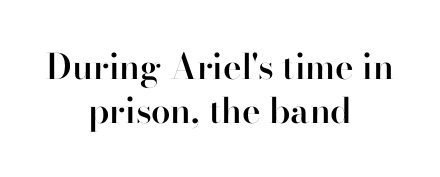
{"serif": "no", "italic": "no", "bold": "semi", "weight": "semibold", "width": "normal", "stroke_contrast": "high", "x_height": "small", "monospaced": "no", "underline": "no", "align": "center", "line_spacing": "normal", "line_spacing_ratio": 1.26, "letter_spacing": "normal", "letter_spacing_em": 0.0, "glyph_px": 35}
